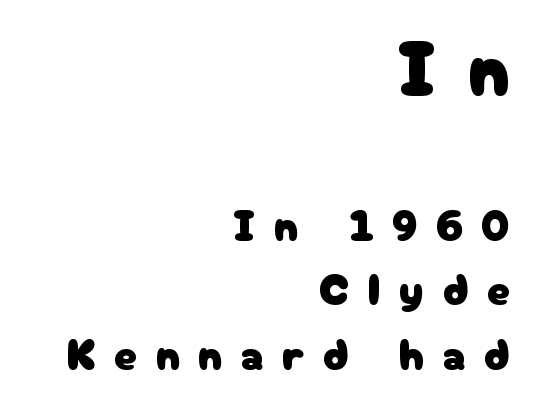
{"serif": "no", "italic": "no", "width": "normal", "stroke_contrast": "low", "x_height": "medium", "monospaced": "no", "underline": "no", "align": "right", "line_spacing": "normal", "line_spacing_ratio": 1.43, "letter_spacing": "wide", "letter_spacing_em": 0.41, "larger_block": "first", "size_ratio": 1.73, "glyph_px": 78}
